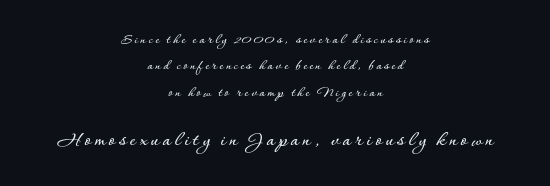
Q: Is the text italic (slanted)? A: Yes.
Q: Is the text underlined? A: No.
Q: How is the paragraph aligned? A: Centered.
Q: Which block of text is set in a larger size, the first (top) or the second (bottom)? A: The second (bottom) one.
